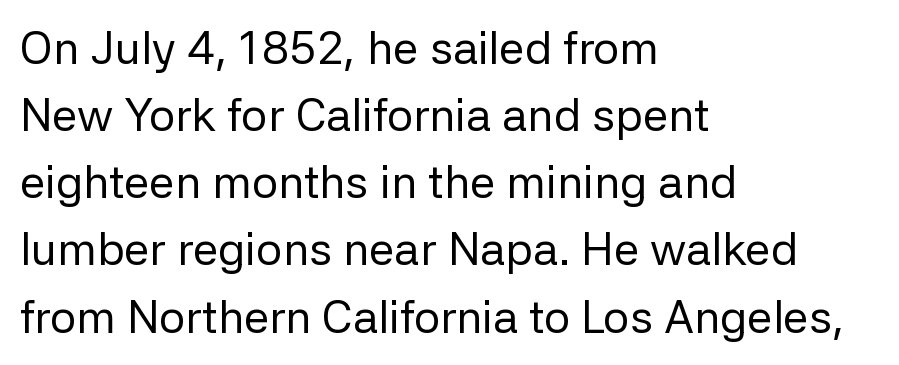
Q: Is the text bold? A: No.
Q: Is the text italic (slanted)? A: No, it is upright.
Q: Is the typeface a serif or a sans-serif typeface? A: Sans-serif.
Q: Is the text underlined? A: No.
Q: How is the paragraph aligned? A: Left-aligned.
Q: Is the spacing between letters normal or unusually wide? A: Normal.
Q: Is the spacing between lines tight, normal or loose? A: Normal.
Q: Width (condensed, normal, or wide)? A: Normal.
Q: Stroke contrast? A: Low.
Q: x-height? A: Medium.
Q: Monospaced? A: No.
